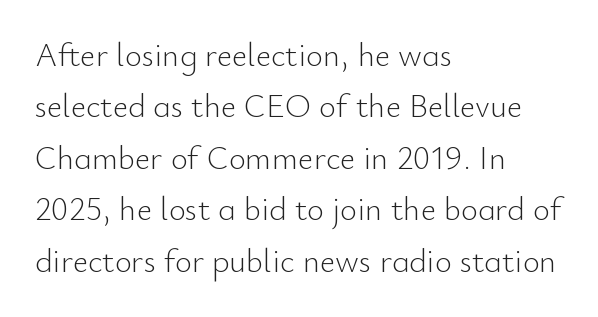
The image shows 33 px light sans-serif type, upright; set left-aligned, normal line spacing (1.56x), normal letter spacing, not underlined; low stroke contrast and a small x-height.
